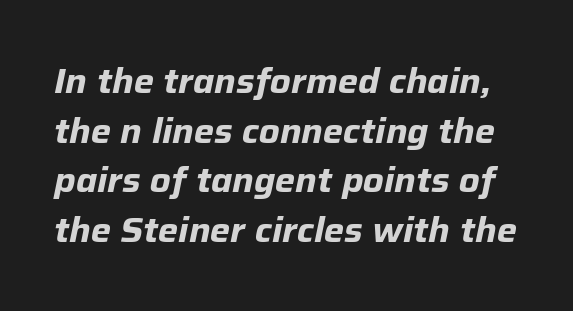
The image shows 34 px bold type, italic (leaning right); set normal line spacing (1.46x), normal letter spacing, not underlined; low stroke contrast and a medium x-height.
